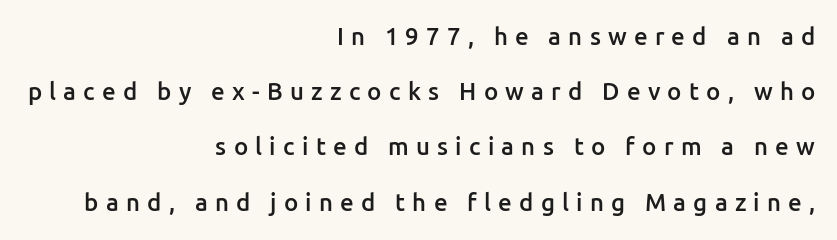
Emphasis by weight is partial: semibold. The rag falls on the left side of this text block. Leading: increased. Just letters on the line, the space beneath them empty. Quick note: not italic, upright. Letter spacing: wide.
